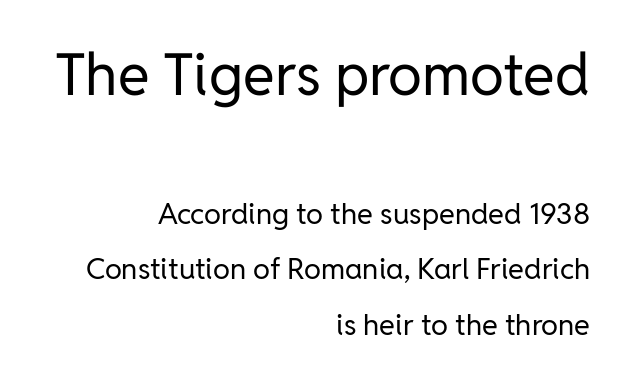
Compared with typical body copy, the letter spacing here is the same. When letters stand straight like this, we call the style roman or upright. The designer dialed line spacing up above the default. Classification — sans serif. The earlier block is typeset at a bigger size than the later block.
